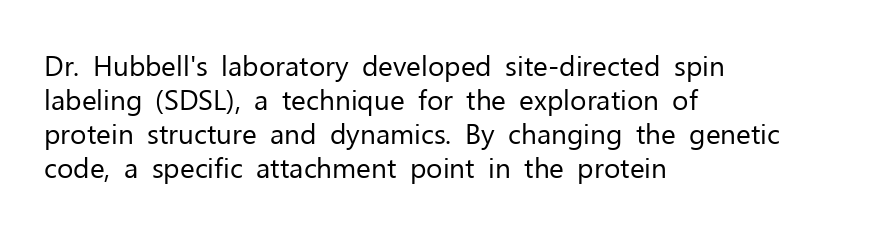
{"serif": "no", "italic": "no", "bold": "no", "weight": "regular", "width": "normal", "stroke_contrast": "low", "x_height": "medium", "monospaced": "no", "underline": "no", "align": "left", "line_spacing_ratio": 1.22, "letter_spacing": "normal", "letter_spacing_em": 0.0, "glyph_px": 28}
